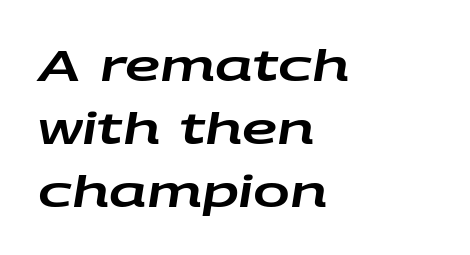
The image shows 44 px wide type, italic (leaning right); set left-aligned, normal line spacing (1.43x), normal letter spacing, not underlined; low stroke contrast and a large x-height.
